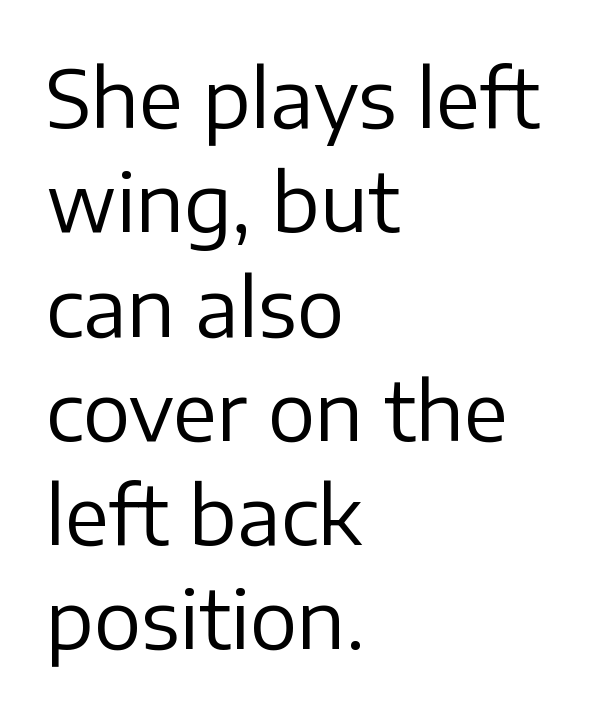
{"serif": "no", "italic": "no", "bold": "no", "weight": "regular", "width": "normal", "stroke_contrast": "low", "x_height": "medium", "monospaced": "no", "underline": "no", "align": "left", "line_spacing": "normal", "line_spacing_ratio": 1.32, "letter_spacing": "normal", "letter_spacing_em": 0.0, "glyph_px": 79}
